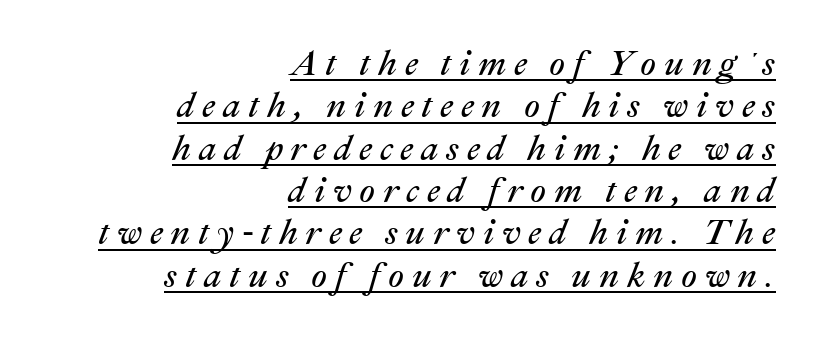
Q: Is the text bold? A: No.
Q: Is the text italic (slanted)? A: Yes, it leans right by about 22 degrees.
Q: Is the text underlined? A: Yes.
Q: How is the paragraph aligned? A: Right-aligned.
Q: Is the spacing between letters normal or unusually wide? A: Unusually wide.
Q: Width (condensed, normal, or wide)? A: Normal.
Q: Stroke contrast? A: Medium.
Q: x-height? A: Medium.
Q: Monospaced? A: No.
